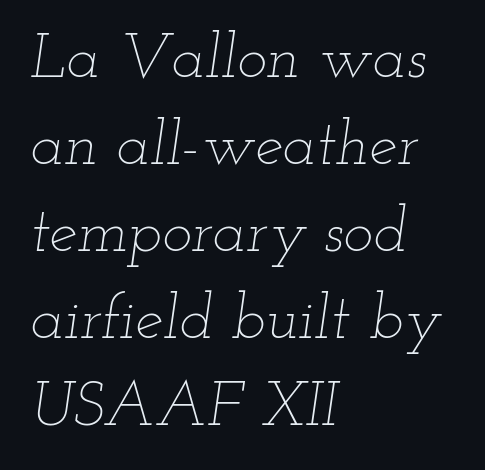
The image shows 63 px thin, wide type, italic (leaning right); set left-aligned, normal line spacing (1.38x), normal letter spacing, not underlined; low stroke contrast and a small x-height.
